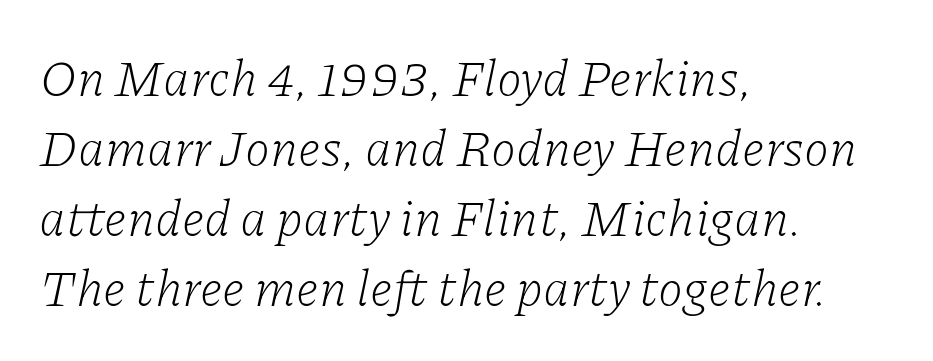
The image shows 51 px light serif type, italic (leaning right); set left-aligned, normal line spacing (1.37x), normal letter spacing, not underlined; low stroke contrast and a medium x-height.
